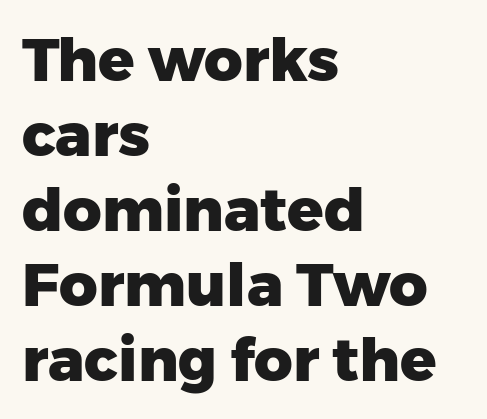
Q: Is the text bold? A: Yes.
Q: Is the text italic (slanted)? A: No, it is upright.
Q: Is the typeface a serif or a sans-serif typeface? A: Sans-serif.
Q: Is the text underlined? A: No.
Q: How is the paragraph aligned? A: Left-aligned.
Q: Is the spacing between letters normal or unusually wide? A: Normal.
Q: Is the spacing between lines tight, normal or loose? A: Normal.
Q: Width (condensed, normal, or wide)? A: Normal.
Q: Stroke contrast? A: Low.
Q: x-height? A: Medium.
Q: Monospaced? A: No.
